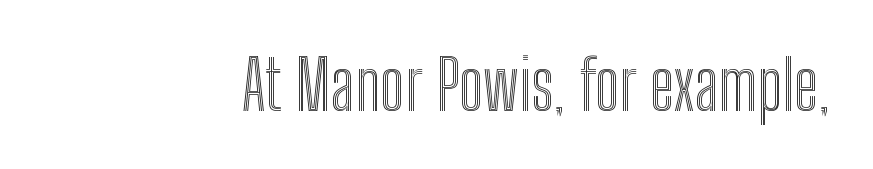
{"italic": "no", "width": "condensed", "x_height": "medium", "monospaced": "no", "underline": "no", "align": "right", "letter_spacing": "normal", "letter_spacing_em": 0.0, "glyph_px": 69}
